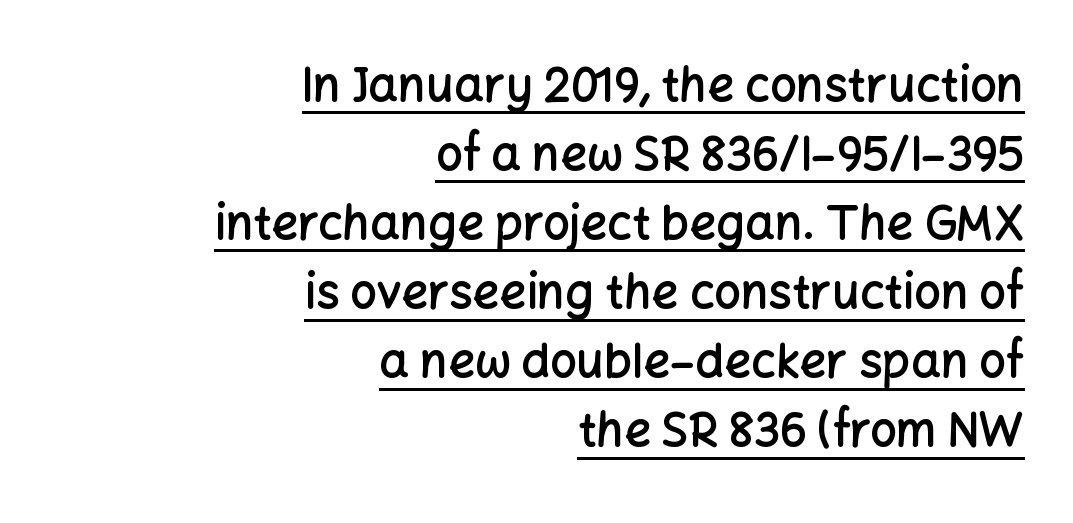
{"serif": "no", "italic": "no", "bold": "semi", "weight": "semibold", "width": "normal", "stroke_contrast": "low", "x_height": "medium", "monospaced": "no", "underline": "yes", "align": "right", "line_spacing": "normal", "line_spacing_ratio": 1.47, "letter_spacing": "normal", "letter_spacing_em": 0.0, "glyph_px": 47}
